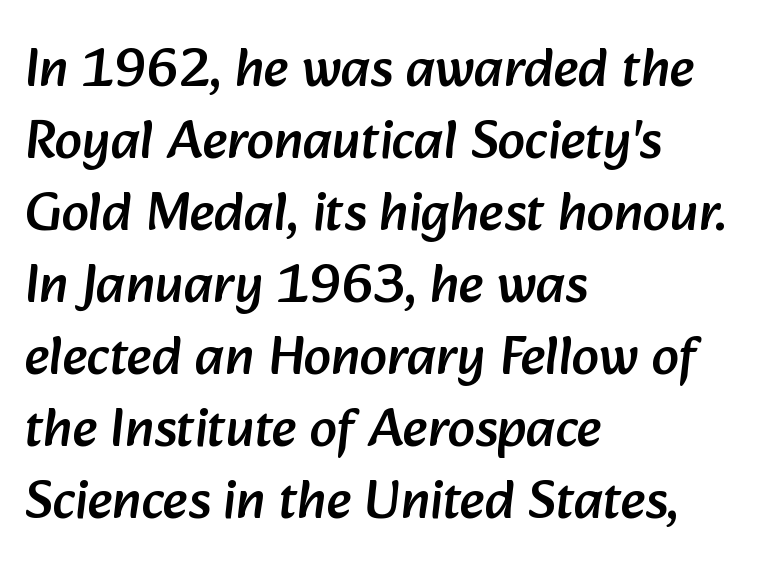
{"serif": "no", "width": "normal", "stroke_contrast": "low", "x_height": "medium", "monospaced": "no", "underline": "no", "align": "left", "line_spacing": "normal", "line_spacing_ratio": 1.31, "letter_spacing": "normal", "letter_spacing_em": 0.0, "glyph_px": 55}
